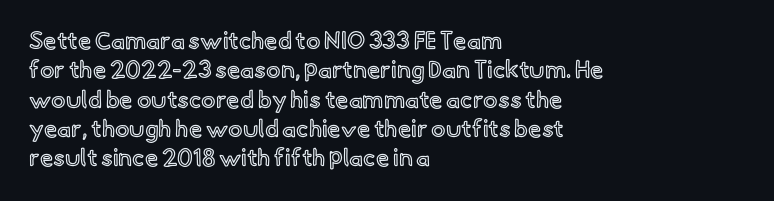
The lettering stays uniformly vertical, giving the passage a roman look. The letterforms sit shoulder to shoulder at normal distance. The setting favours the left margin, as ordinary paragraphs usually do. Decoration check: the copy has no underline.
